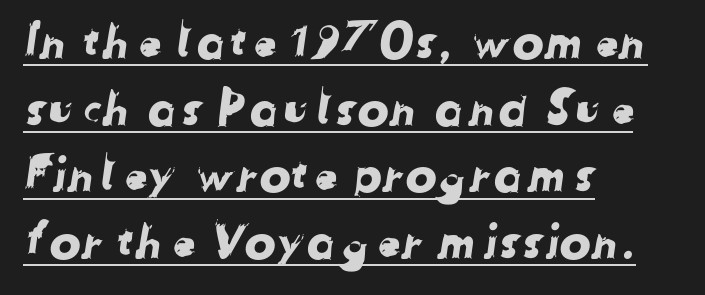
{"serif": "no", "width": "normal", "stroke_contrast": "low", "x_height": "medium", "monospaced": "no", "underline": "yes", "align": "left", "line_spacing": "normal", "line_spacing_ratio": 1.42, "letter_spacing": "normal", "letter_spacing_em": 0.0, "glyph_px": 47}
